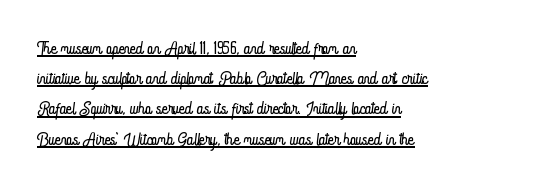
The image shows 25 px text type; set left-aligned, line spacing 1.21x, normal letter spacing, underlined.
